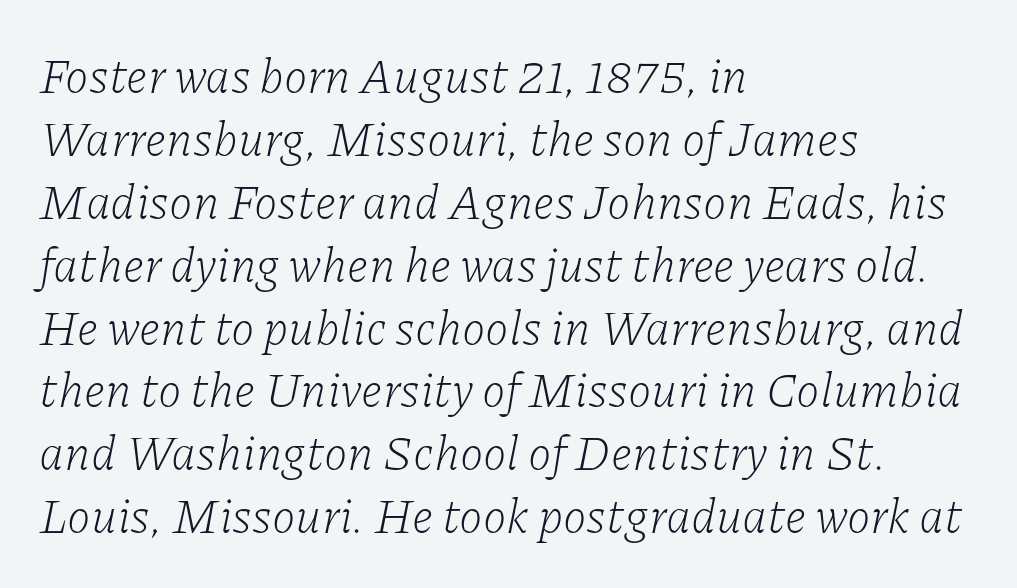
Q: Is the text bold? A: No.
Q: Is the text italic (slanted)? A: Yes, it leans right by about 11 degrees.
Q: Is the typeface a serif or a sans-serif typeface? A: Serif.
Q: Is the text underlined? A: No.
Q: How is the paragraph aligned? A: Left-aligned.
Q: Is the spacing between letters normal or unusually wide? A: Normal.
Q: Is the spacing between lines tight, normal or loose? A: Normal.
Q: Width (condensed, normal, or wide)? A: Normal.
Q: Stroke contrast? A: Low.
Q: x-height? A: Medium.
Q: Monospaced? A: No.
